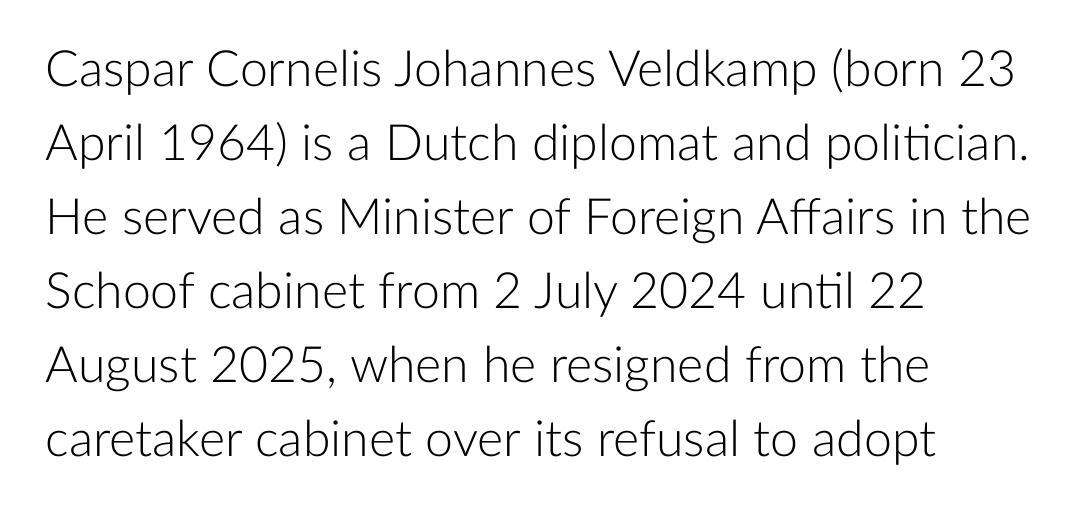
Quick note: underline off. These lines stack with their left ends in a neat column. Regarding serifs, this sample does without them. Proportional: the letters do not fall into vertical columns. Compared with typical paragraphs, the rows here are spaced about the same.
